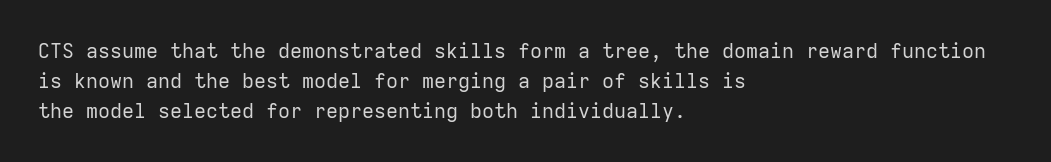
{"italic": "no", "bold": "no", "underline": "no", "align": "left", "line_spacing": "normal", "line_spacing_ratio": 1.49, "letter_spacing": "normal", "letter_spacing_em": 0.0, "glyph_px": 20}
